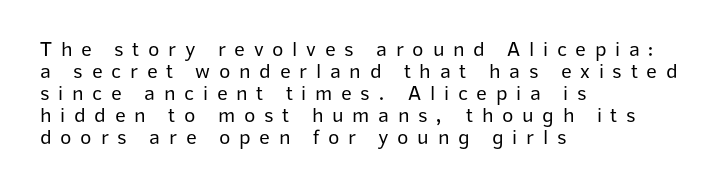
The image shows 21 px text type, upright; set left-aligned, tight line spacing (1.05x), unusually wide letter spacing (+0.41 em), not underlined.
